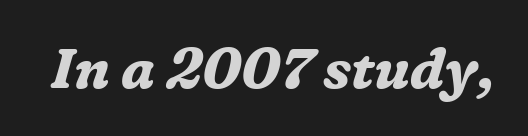
{"serif": "yes", "italic": "yes", "lean": "right", "slant_degrees": 16, "bold": "yes", "weight": "bold", "width": "normal", "stroke_contrast": "medium", "x_height": "medium", "monospaced": "no", "underline": "no", "letter_spacing": "normal", "letter_spacing_em": 0.0, "glyph_px": 56}
